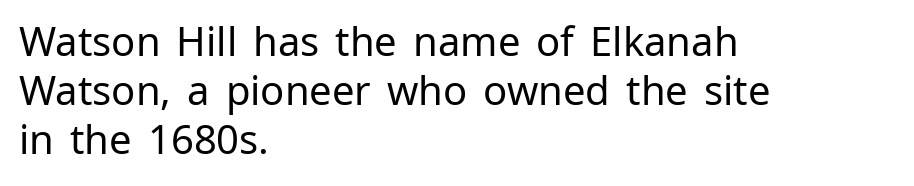
Q: Is the text bold? A: No.
Q: Is the text italic (slanted)? A: No, it is upright.
Q: Is the typeface a serif or a sans-serif typeface? A: Sans-serif.
Q: Is the text underlined? A: No.
Q: How is the paragraph aligned? A: Left-aligned.
Q: Is the spacing between letters normal or unusually wide? A: Normal.
Q: Width (condensed, normal, or wide)? A: Normal.
Q: Stroke contrast? A: Low.
Q: x-height? A: Medium.
Q: Monospaced? A: No.
